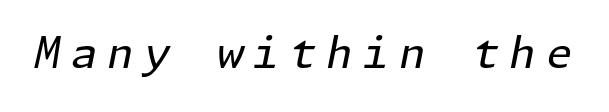
The image shows 43 px regular-weight type, italic (leaning right); set unusually wide letter spacing (+0.23 em), not underlined; low stroke contrast and a medium x-height.
